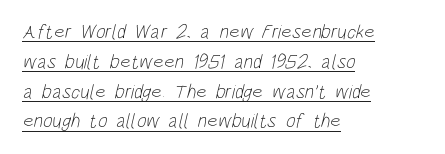
{"bold": "no", "underline": "yes", "align": "left", "line_spacing": "normal", "line_spacing_ratio": 1.49, "letter_spacing": "normal", "letter_spacing_em": 0.0, "glyph_px": 20}
